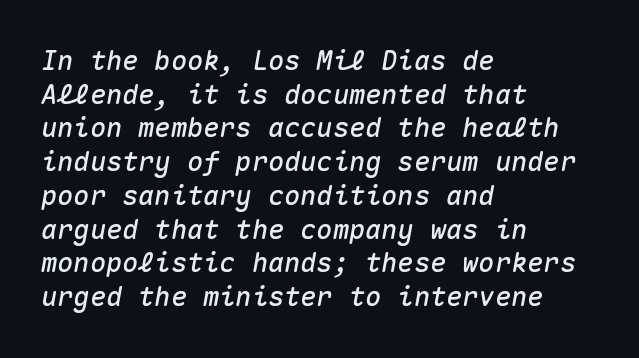
Visually the block forms a straight wall on the left and a jagged coastline on the right. Reading down the column, the eye jumps a familiar distance to each next line. The gap between lines stays unmarked. Tracking here is standard; glyphs follow each other at the usual distance.
